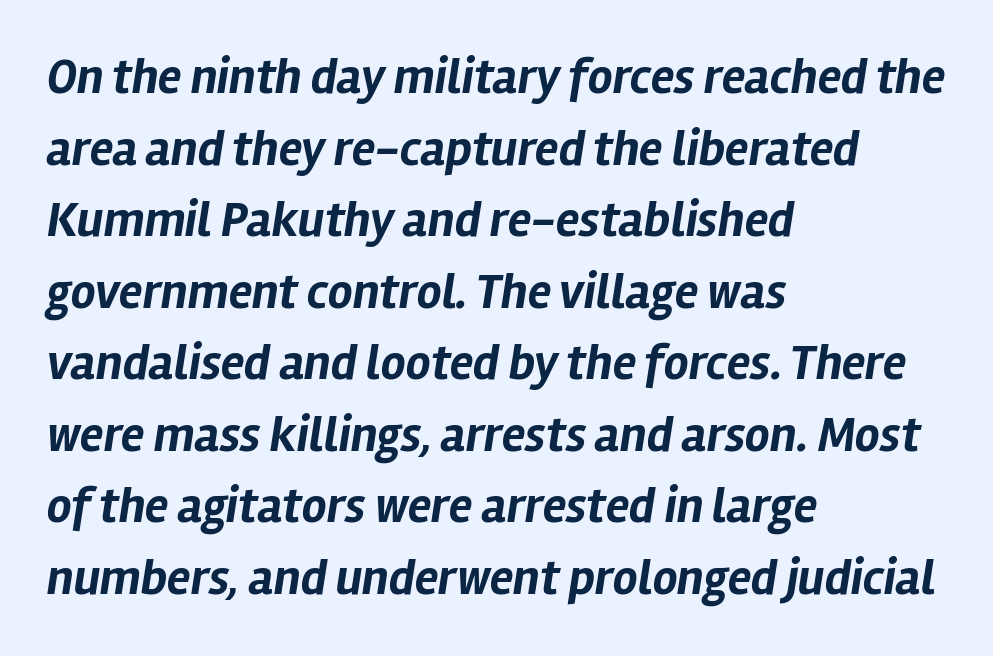
Q: Is the text bold? A: Yes.
Q: Is the text italic (slanted)? A: Yes, it leans right by about 12 degrees.
Q: Is the text underlined? A: No.
Q: How is the paragraph aligned? A: Left-aligned.
Q: Is the spacing between letters normal or unusually wide? A: Normal.
Q: Is the spacing between lines tight, normal or loose? A: Normal.
Q: Width (condensed, normal, or wide)? A: Normal.
Q: Stroke contrast? A: Low.
Q: x-height? A: Medium.
Q: Monospaced? A: No.
